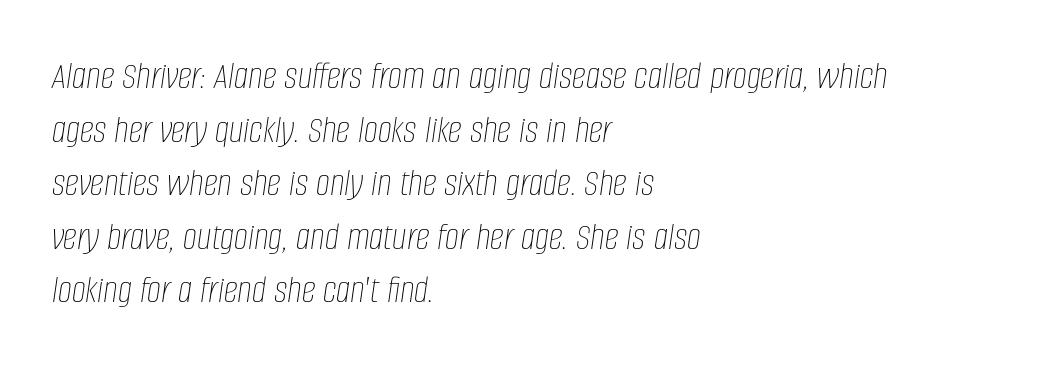
Q: Is the text bold? A: No.
Q: Is the text italic (slanted)? A: Yes, it leans right by about 8 degrees.
Q: Is the text underlined? A: No.
Q: How is the paragraph aligned? A: Left-aligned.
Q: Is the spacing between letters normal or unusually wide? A: Normal.
Q: Is the spacing between lines tight, normal or loose? A: Normal.
Q: Width (condensed, normal, or wide)? A: Condensed.
Q: Stroke contrast? A: Low.
Q: x-height? A: Large.
Q: Monospaced? A: No.
